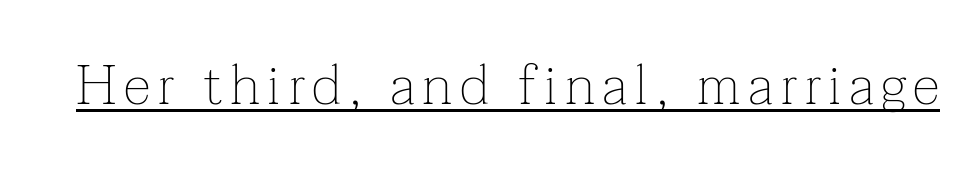
The image shows 56 px thin serif type, upright; set underlined; low stroke contrast and a medium x-height.
